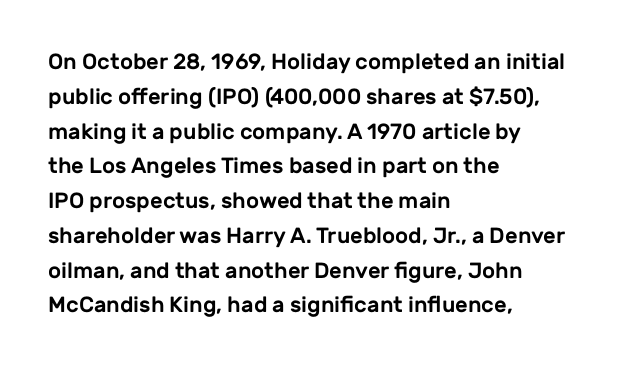
Q: Is the text italic (slanted)? A: No, it is upright.
Q: Is the text underlined? A: No.
Q: How is the paragraph aligned? A: Left-aligned.
Q: Is the spacing between letters normal or unusually wide? A: Normal.
Q: Is the spacing between lines tight, normal or loose? A: Normal.
